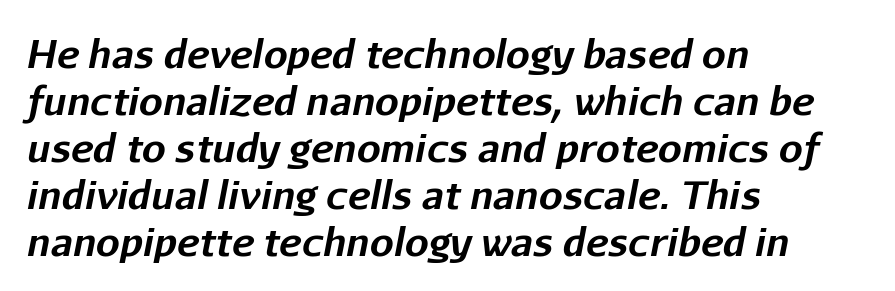
{"italic": "yes", "lean": "right", "slant_degrees": 11, "bold": "yes", "weight": "bold", "width": "normal", "stroke_contrast": "low", "x_height": "medium", "monospaced": "no", "underline": "no", "align": "left", "line_spacing_ratio": 1.24, "letter_spacing": "normal", "letter_spacing_em": 0.0, "glyph_px": 38}
